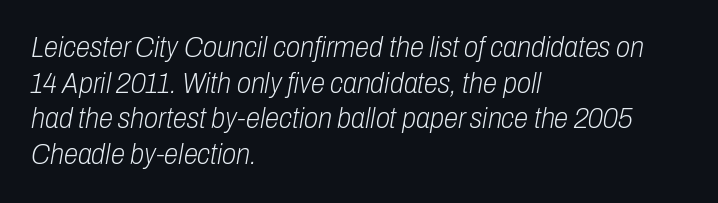
Q: Is the text bold? A: No.
Q: Is the text italic (slanted)? A: Yes, it leans right by about 10 degrees.
Q: Is the text underlined? A: No.
Q: How is the paragraph aligned? A: Left-aligned.
Q: Is the spacing between letters normal or unusually wide? A: Normal.
Q: Width (condensed, normal, or wide)? A: Condensed.
Q: Stroke contrast? A: Low.
Q: x-height? A: Medium.
Q: Monospaced? A: No.
